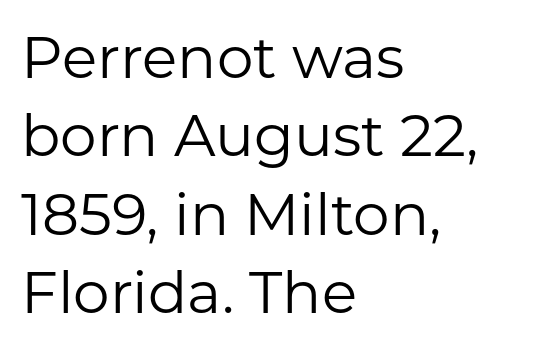
{"serif": "no", "italic": "no", "bold": "no", "weight": "regular", "width": "normal", "stroke_contrast": "low", "x_height": "medium", "monospaced": "no", "underline": "no", "align": "left", "line_spacing": "normal", "line_spacing_ratio": 1.35, "letter_spacing": "normal", "letter_spacing_em": 0.0, "glyph_px": 58}
